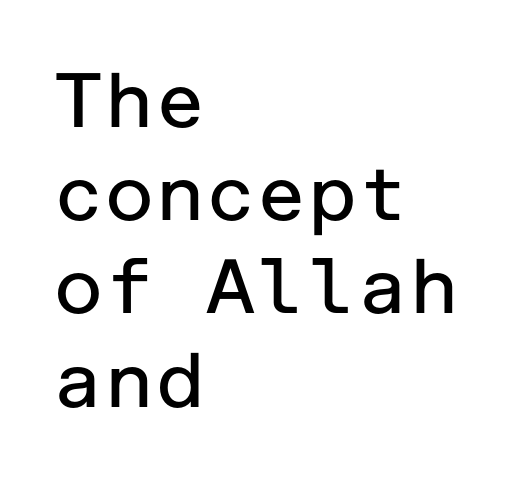
The image shows 77 px regular-weight sans-serif type, upright; set left-aligned, line spacing 1.21x, normal letter spacing, not underlined; low stroke contrast and a medium x-height.
